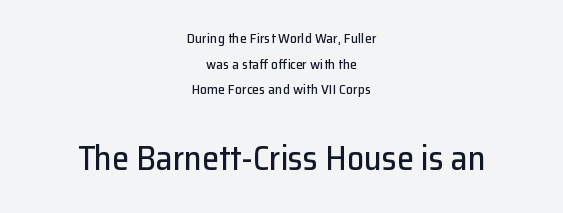
Type size steps up from the first block to the second. Standard letterfit; no display-style spreading of the glyphs. Has an underline been added? It has not. Quick note: not italic, upright.
